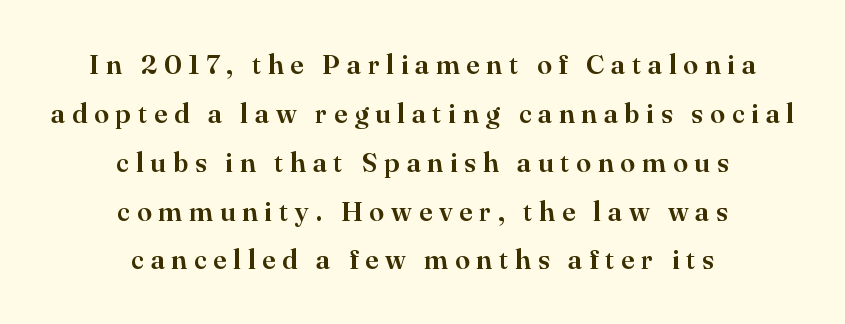
{"italic": "no", "underline": "no", "align": "center", "line_spacing_ratio": 1.81, "letter_spacing": "wide", "letter_spacing_em": 0.25, "glyph_px": 27}
